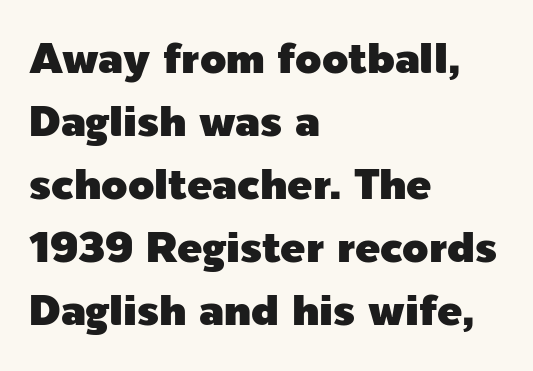
Q: Is the text italic (slanted)? A: No, it is upright.
Q: Is the typeface a serif or a sans-serif typeface? A: Sans-serif.
Q: Is the text underlined? A: No.
Q: How is the paragraph aligned? A: Left-aligned.
Q: Is the spacing between letters normal or unusually wide? A: Normal.
Q: Is the spacing between lines tight, normal or loose? A: Normal.
Q: Width (condensed, normal, or wide)? A: Normal.
Q: x-height? A: Medium.
Q: Monospaced? A: No.
